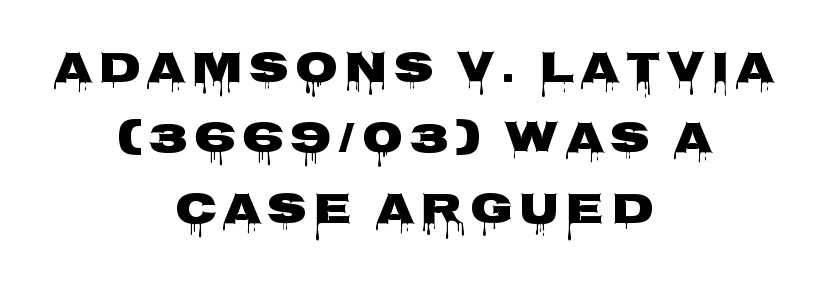
Reading down the block, each line starts at a different indent, mirrored at its end. Just letters on the line, the space beneath them empty. Classification — sans serif. A typesetter would call this leading conventional body-copy spacing. A typesetter would call this proportional, since set widths differ per character.
